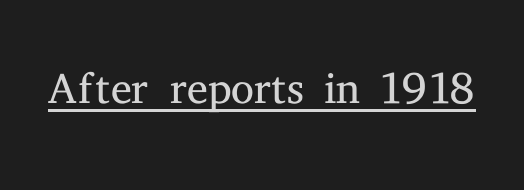
The image shows 65 px light serif type, upright; set normal letter spacing, underlined; medium stroke contrast and a medium x-height.
